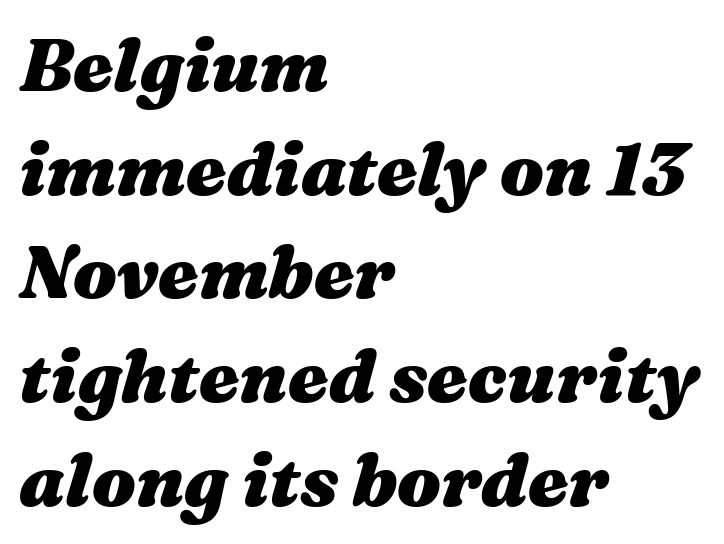
The vertical gap from one line to the next is medium. The text block is weighted toward the left margin, trailing off unevenly rightward. How heavy is the stroke? Heavy — this is a bold. Note the varied advance widths — an 'i' is clearly narrower than an 'm'.
